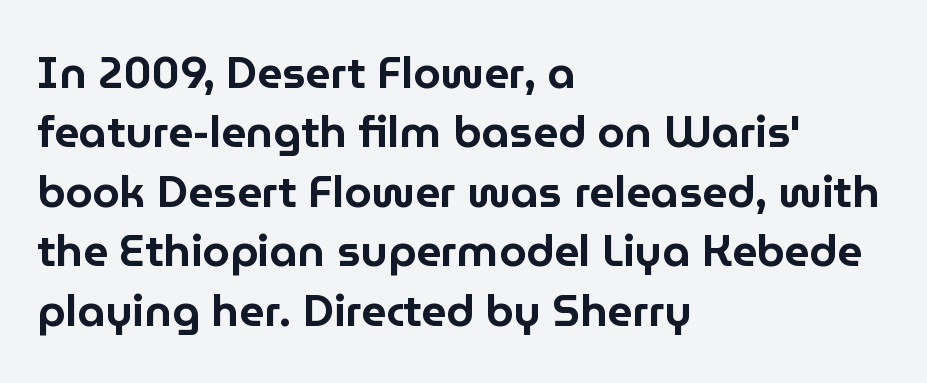
The image shows 44 px sans-serif type, upright; set left-aligned, normal line spacing (1.35x), normal letter spacing, not underlined; low stroke contrast and a medium x-height.
